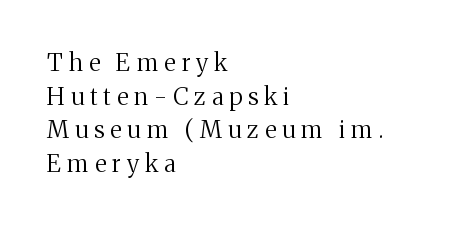
{"italic": "no", "bold": "no", "underline": "no", "align": "left", "line_spacing": "normal", "line_spacing_ratio": 1.4, "letter_spacing": "wide", "letter_spacing_em": 0.25, "glyph_px": 24}
